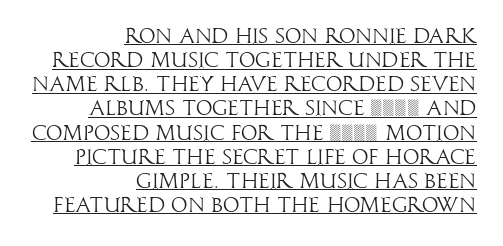
Q: Is the text bold? A: No.
Q: Is the text italic (slanted)? A: No, it is upright.
Q: Is the text underlined? A: Yes.
Q: How is the paragraph aligned? A: Right-aligned.
Q: Is the spacing between letters normal or unusually wide? A: Normal.
Q: Is the spacing between lines tight, normal or loose? A: Tight.
